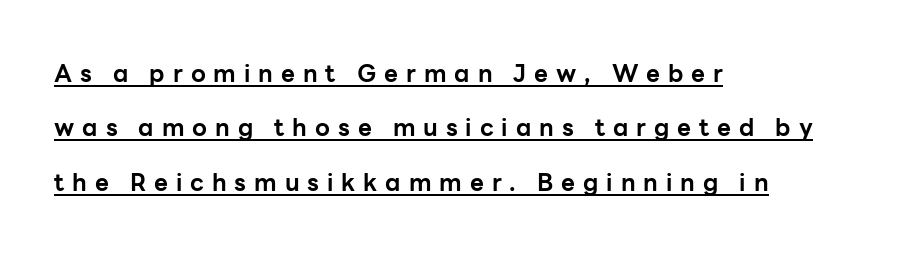
{"italic": "no", "bold": "yes", "underline": "yes", "align": "left", "line_spacing": "loose", "line_spacing_ratio": 2.27, "letter_spacing": "wide", "letter_spacing_em": 0.33, "glyph_px": 24}
